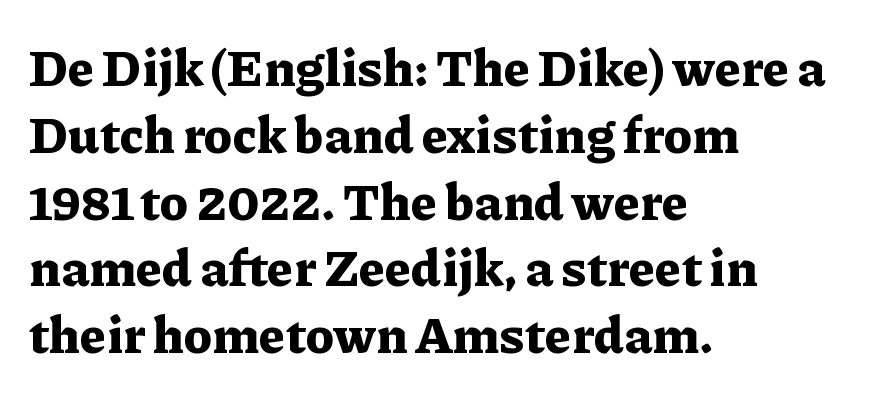
Q: Is the text bold? A: Yes.
Q: Is the text italic (slanted)? A: No, it is upright.
Q: Is the typeface a serif or a sans-serif typeface? A: Serif.
Q: Is the text underlined? A: No.
Q: How is the paragraph aligned? A: Left-aligned.
Q: Is the spacing between letters normal or unusually wide? A: Normal.
Q: Is the spacing between lines tight, normal or loose? A: Normal.
Q: Width (condensed, normal, or wide)? A: Normal.
Q: Stroke contrast? A: Low.
Q: x-height? A: Medium.
Q: Monospaced? A: No.
